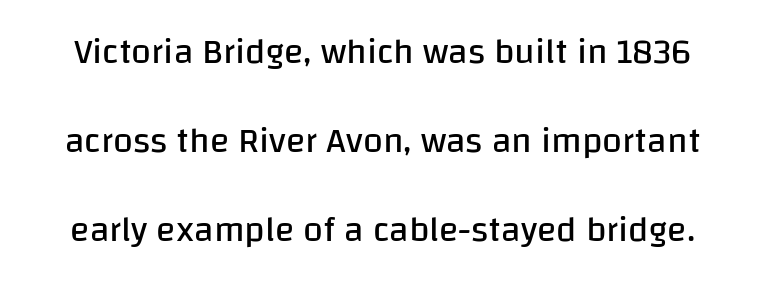
The specimen reads as upright at a glance. Rows of type keep a wide berth in the vertical direction. Descender tails drop into unmarked territory. Serifs: no, the terminals of the letterforms are clean. Is this a heavy cut? Hardly; it is regular or lighter.
